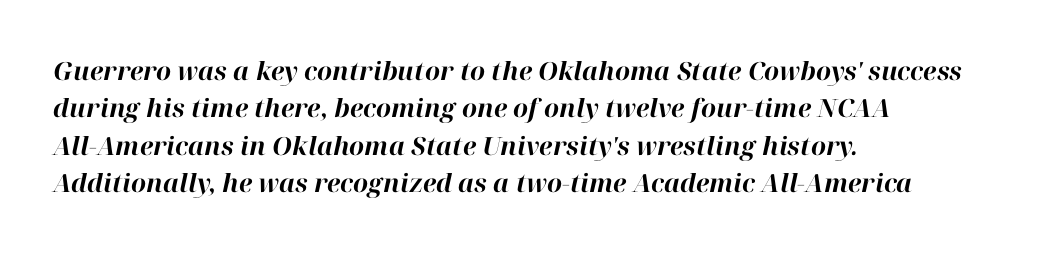
Q: Is the text bold? A: Yes.
Q: Is the text italic (slanted)? A: Yes, it leans right by about 12 degrees.
Q: Is the text underlined? A: No.
Q: How is the paragraph aligned? A: Left-aligned.
Q: Is the spacing between letters normal or unusually wide? A: Normal.
Q: Is the spacing between lines tight, normal or loose? A: Normal.
